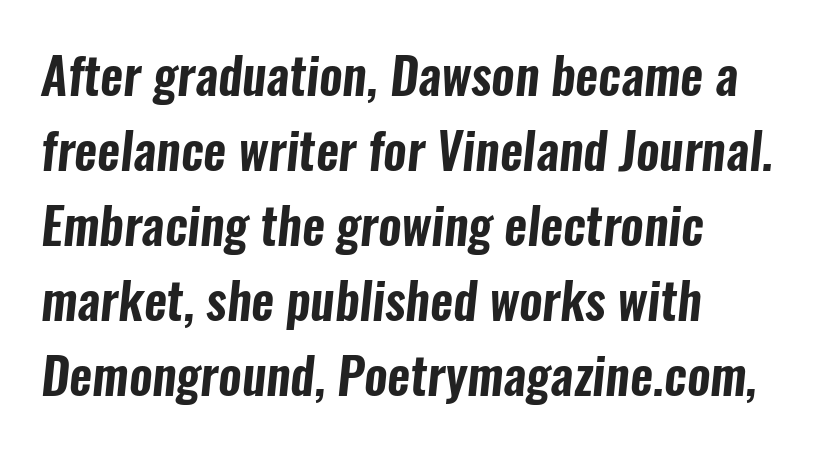
The image shows 50 px condensed sans-serif type; set left-aligned, normal line spacing (1.5x), normal letter spacing, not underlined; low stroke contrast and a medium x-height.
